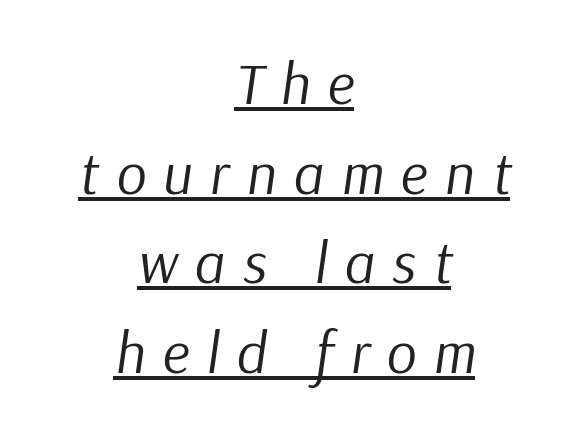
{"italic": "yes", "lean": "right", "slant_degrees": 9, "bold": "no", "weight": "regular", "width": "normal", "stroke_contrast": "low", "x_height": "medium", "monospaced": "no", "underline": "yes", "align": "center", "line_spacing": "normal", "line_spacing_ratio": 1.52, "letter_spacing": "wide", "letter_spacing_em": 0.29, "glyph_px": 59}
